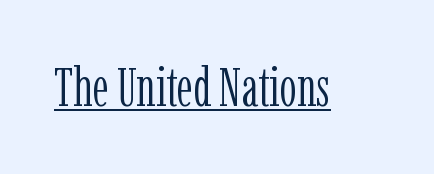
{"serif": "yes", "italic": "no", "bold": "no", "weight": "light", "width": "condensed", "stroke_contrast": "low", "x_height": "medium", "monospaced": "no", "underline": "yes", "letter_spacing": "normal", "letter_spacing_em": 0.0, "glyph_px": 54}
